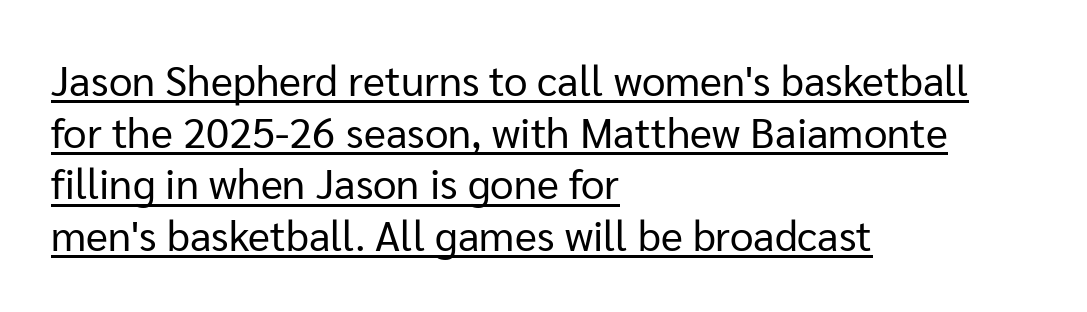
{"serif": "no", "italic": "no", "bold": "no", "weight": "regular", "width": "normal", "stroke_contrast": "low", "x_height": "medium", "monospaced": "no", "underline": "yes", "align": "left", "line_spacing_ratio": 1.23, "letter_spacing": "normal", "letter_spacing_em": 0.0, "glyph_px": 42}
